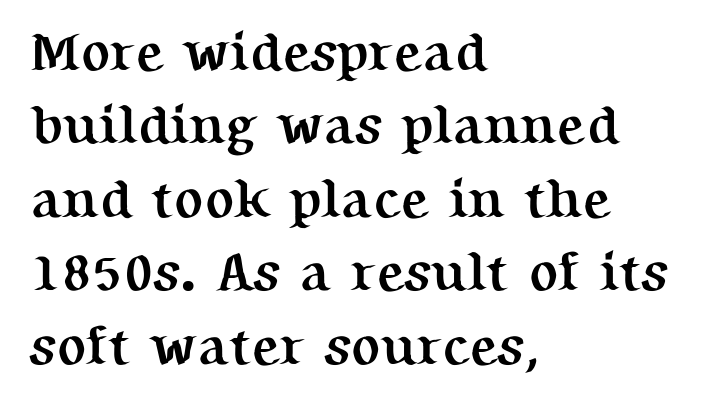
The rendering uses a bold face; every stroke is thick and dark. Spacing between characters is what you'd get straight out of the box. Short and long lines alike share a common starting point at left. The designer went with a serif here, giving each stem small feet. Baseline-to-baseline distance is the conventional proportion of letter height. You could not count columns in this text — the font is proportionally spaced.
